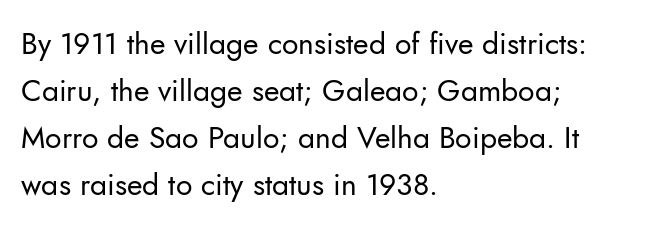
Q: Is the text bold? A: No.
Q: Is the text italic (slanted)? A: No, it is upright.
Q: Is the typeface a serif or a sans-serif typeface? A: Sans-serif.
Q: Is the text underlined? A: No.
Q: How is the paragraph aligned? A: Left-aligned.
Q: Is the spacing between letters normal or unusually wide? A: Normal.
Q: Is the spacing between lines tight, normal or loose? A: Normal.
Q: Width (condensed, normal, or wide)? A: Normal.
Q: Stroke contrast? A: Low.
Q: x-height? A: Small.
Q: Monospaced? A: No.
